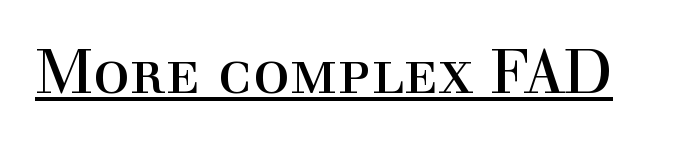
{"serif": "yes", "italic": "no", "bold": "no", "weight": "regular", "width": "normal", "x_height": "medium", "monospaced": "no", "underline": "yes", "letter_spacing": "normal", "letter_spacing_em": 0.0, "glyph_px": 61}
